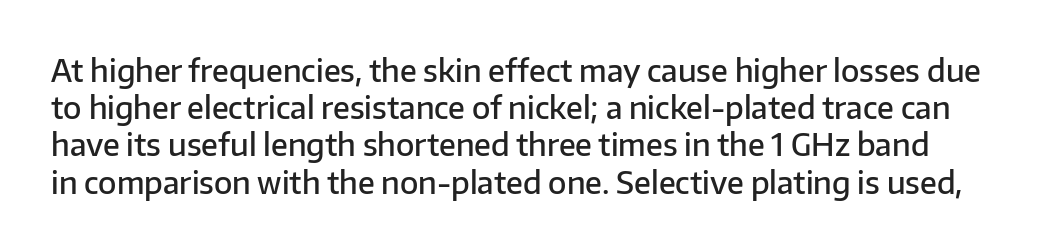
Q: Is the text bold? A: Semi-bold.
Q: Is the text italic (slanted)? A: No, it is upright.
Q: Is the typeface a serif or a sans-serif typeface? A: Sans-serif.
Q: Is the text underlined? A: No.
Q: Is the spacing between letters normal or unusually wide? A: Normal.
Q: Width (condensed, normal, or wide)? A: Normal.
Q: Stroke contrast? A: Low.
Q: x-height? A: Medium.
Q: Monospaced? A: No.
